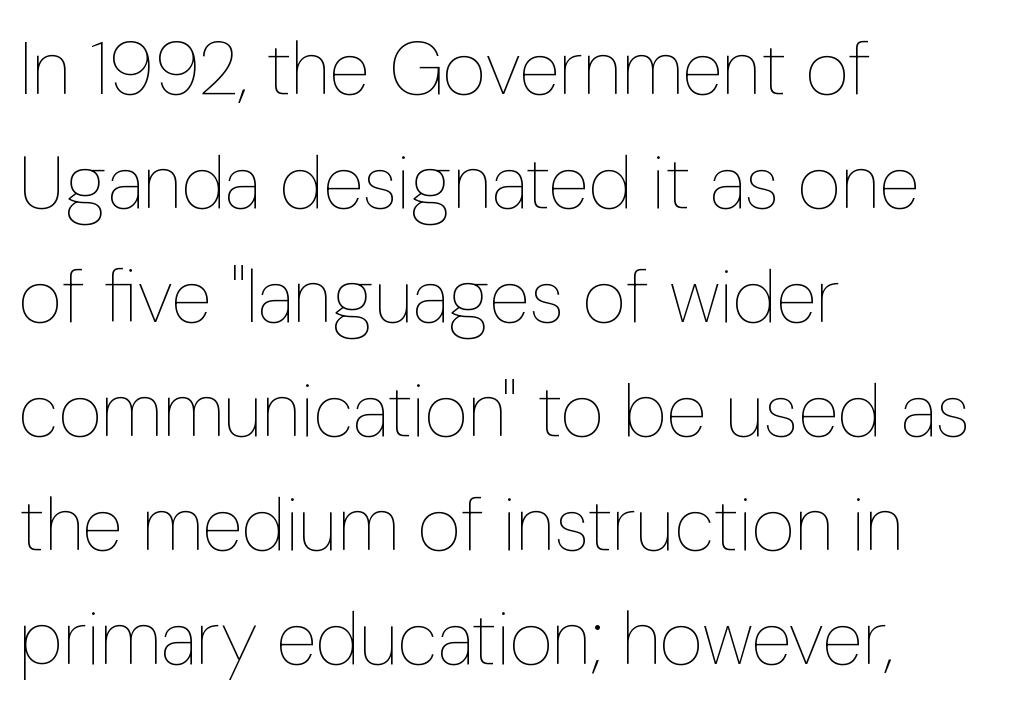
The horizontal fit of the characters is conventional and even. Descenders hang freely into open space. In terms of leading, this rendering sits right in the middle. Spacing verdict: proportional, widths tailored to each character.
